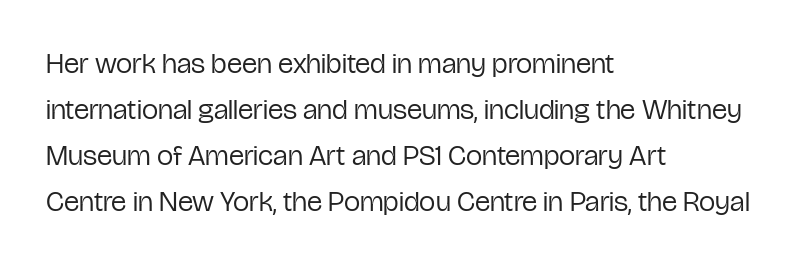
{"serif": "no", "italic": "no", "bold": "no", "weight": "regular", "width": "condensed", "stroke_contrast": "low", "x_height": "medium", "monospaced": "no", "underline": "no", "align": "left", "line_spacing": "normal", "line_spacing_ratio": 1.59, "letter_spacing": "normal", "letter_spacing_em": 0.0, "glyph_px": 29}
